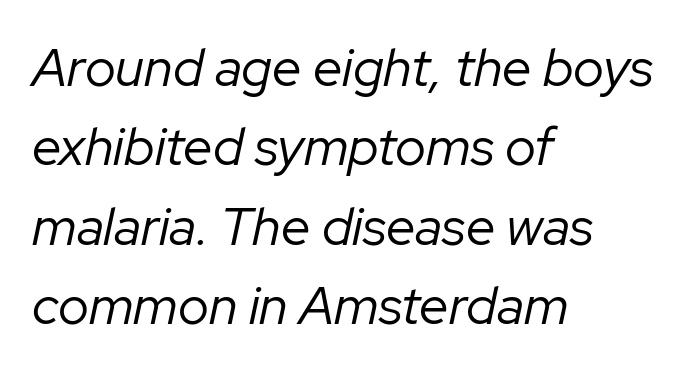
The image shows 53 px regular-weight type, italic (leaning right); set left-aligned, normal line spacing (1.5x), normal letter spacing, not underlined; low stroke contrast and a medium x-height.
